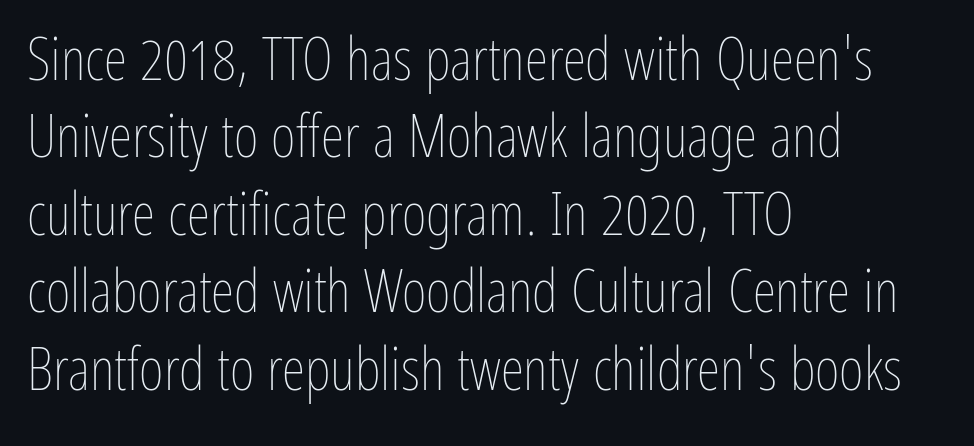
The passage shown stacks its lines at a standard gap. Bold? No — there's no thickening of the strokes. Tracking here is standard; glyphs follow each other at the usual distance. The baseline area is clear.
